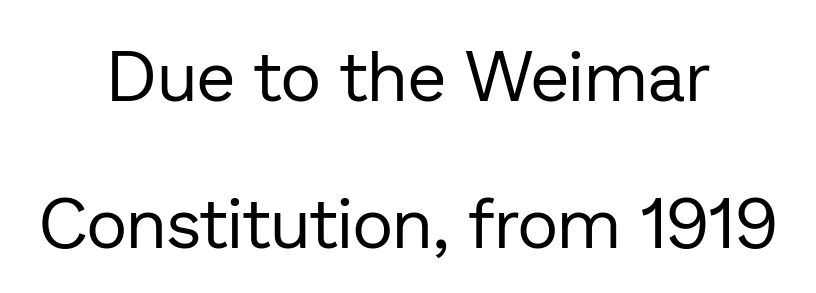
The image shows 70 px regular-weight sans-serif type, upright; set centered, loose line spacing (2.1x), normal letter spacing, not underlined; low stroke contrast and a medium x-height.
